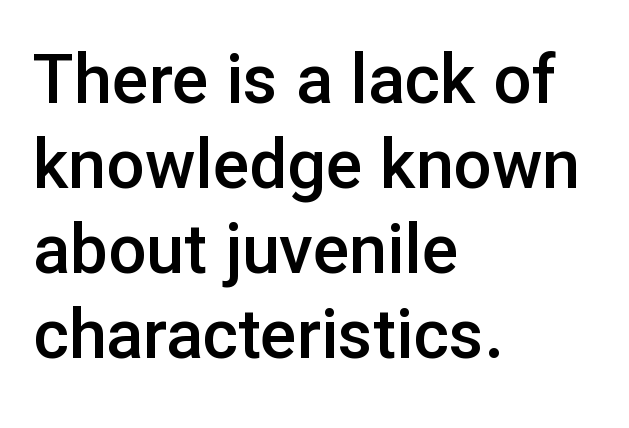
The type is set solid horizontally, with unmodified tracking. Horizontal alignment here is leftward, the default for most running prose. The space beneath each line is pristine and unruled. Think of a printed novel: that variable character pitch is what you see here. Evenly set lines give the paragraph a standard silhouette.
